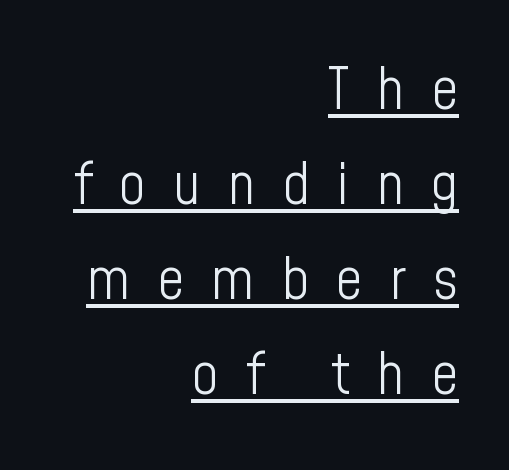
The image shows 58 px light, condensed sans-serif type, upright; set right-aligned, normal line spacing (1.64x), unusually wide letter spacing (+0.47 em), underlined; low stroke contrast and a medium x-height.
